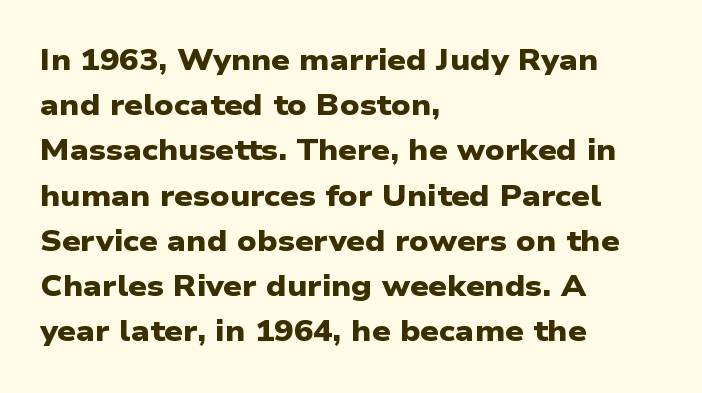
Q: Is the text bold? A: Yes.
Q: Is the typeface a serif or a sans-serif typeface? A: Sans-serif.
Q: Is the text underlined? A: No.
Q: How is the paragraph aligned? A: Left-aligned.
Q: Is the spacing between letters normal or unusually wide? A: Normal.
Q: Is the spacing between lines tight, normal or loose? A: Normal.
Q: Width (condensed, normal, or wide)? A: Wide.
Q: Stroke contrast? A: Low.
Q: x-height? A: Medium.
Q: Monospaced? A: No.
